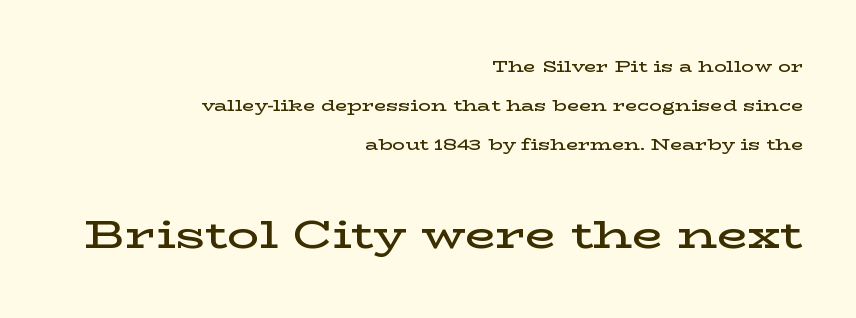
{"serif": "yes", "italic": "no", "bold": "semi", "weight": "semibold", "width": "wide", "stroke_contrast": "low", "x_height": "medium", "monospaced": "no", "underline": "no", "align": "right", "line_spacing": "loose", "line_spacing_ratio": 2.43, "letter_spacing": "normal", "letter_spacing_em": 0.0, "larger_block": "second", "size_ratio": 2.5, "glyph_px": 40}
